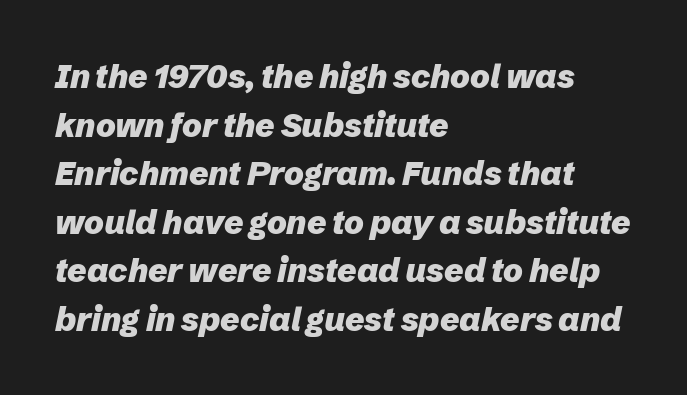
{"italic": "yes", "lean": "right", "slant_degrees": 12, "bold": "yes", "weight": "heavy", "width": "normal", "stroke_contrast": "low", "x_height": "medium", "monospaced": "no", "underline": "no", "align": "left", "line_spacing": "normal", "line_spacing_ratio": 1.47, "letter_spacing": "normal", "letter_spacing_em": 0.0, "glyph_px": 33}
